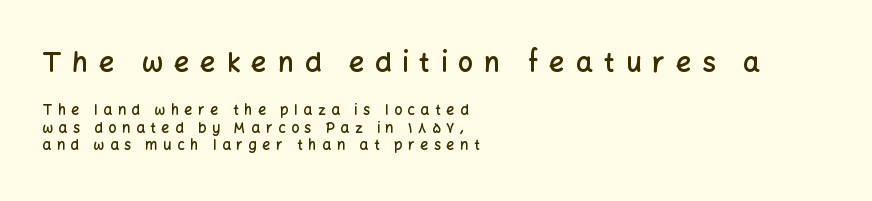
{"italic": "no", "bold": "semi", "underline": "no", "align": "left", "line_spacing": "normal", "line_spacing_ratio": 1.27, "letter_spacing": "wide", "letter_spacing_em": 0.4, "larger_block": "first", "size_ratio": 1.93, "glyph_px": 27}
